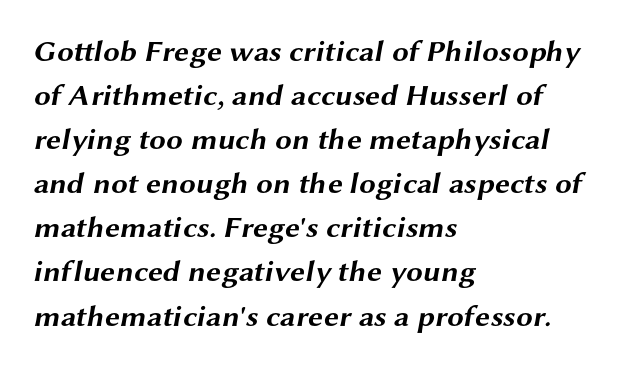
A typesetter would label this face a sans. Look at the tracking — it's just the regular setting, nothing added. Descenders hang freely into open space. What weight is shown? A full bold with thick strokes. Casual observation: everything's shoved over to the left.
